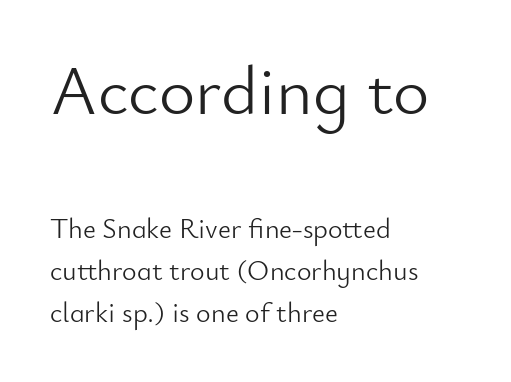
The image shows 70 px light sans-serif type, upright; set left-aligned, normal line spacing (1.51x), normal letter spacing, not underlined; the first (top) block is 2.5x larger; low stroke contrast and a small x-height.
